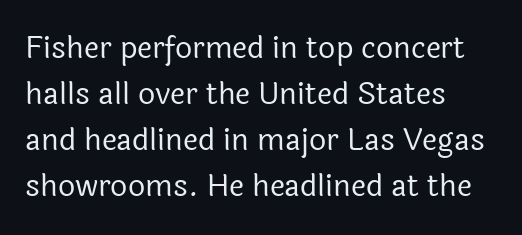
Q: Is the text bold? A: No.
Q: Is the text italic (slanted)? A: No, it is upright.
Q: Is the typeface a serif or a sans-serif typeface? A: Sans-serif.
Q: Is the text underlined? A: No.
Q: How is the paragraph aligned? A: Left-aligned.
Q: Is the spacing between letters normal or unusually wide? A: Normal.
Q: Is the spacing between lines tight, normal or loose? A: Normal.
Q: Width (condensed, normal, or wide)? A: Normal.
Q: x-height? A: Medium.
Q: Monospaced? A: No.
